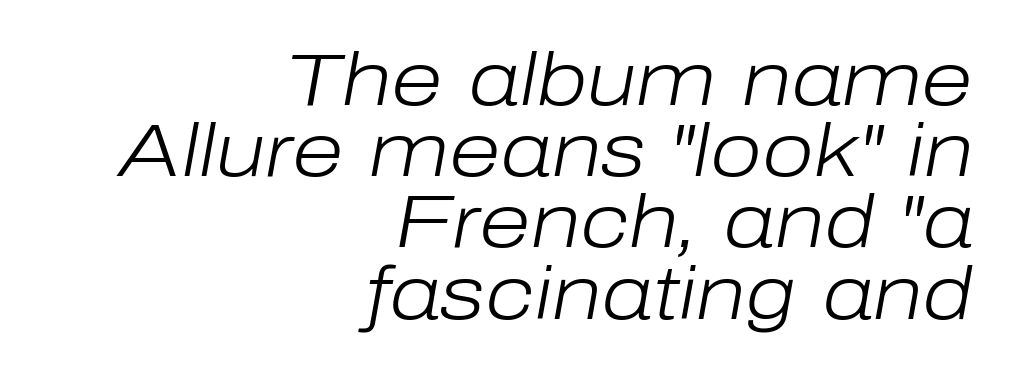
The image shows 75 px light type, italic (leaning right); set right-aligned, tight line spacing (0.95x), normal letter spacing, not underlined; low stroke contrast and a medium x-height.
